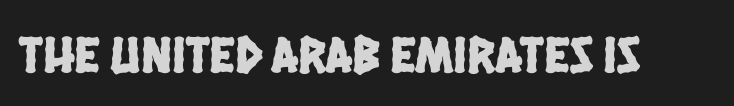
Plain, unruled lines of type. The type family on display is of the sans-serif kind. The gaps between neighbouring characters are ordinary and unremarkable. Looks like regular typesetting: each glyph gets only the width it needs.
